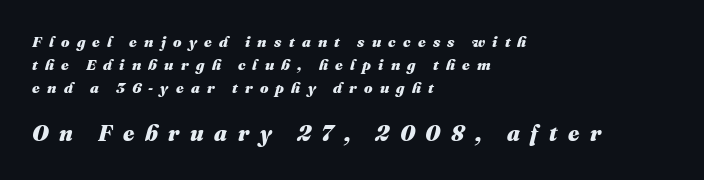
{"italic": "yes", "lean": "right", "slant_degrees": 16, "bold": "yes", "underline": "no", "align": "left", "line_spacing": "normal", "line_spacing_ratio": 1.55, "letter_spacing": "wide", "letter_spacing_em": 0.48, "larger_block": "second", "size_ratio": 1.47, "glyph_px": 22}
